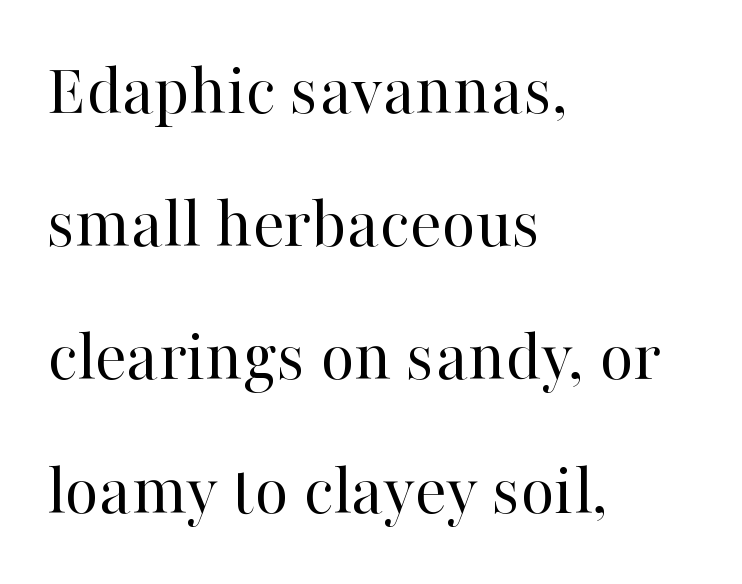
{"serif": "yes", "italic": "no", "bold": "no", "weight": "regular", "width": "normal", "stroke_contrast": "high", "x_height": "medium", "monospaced": "no", "underline": "no", "align": "left", "line_spacing_ratio": 1.8, "letter_spacing": "normal", "letter_spacing_em": 0.0, "glyph_px": 74}
